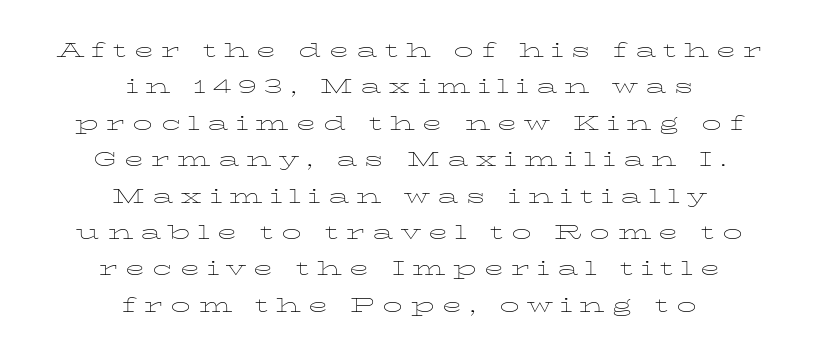
The space beneath each line is pristine and unruled. Tall strokes in this sample are plumb rather than angled. This sample is center-justified, so both line endings float freely. Does extra space separate the letters? Yes, quite a lot of it.
